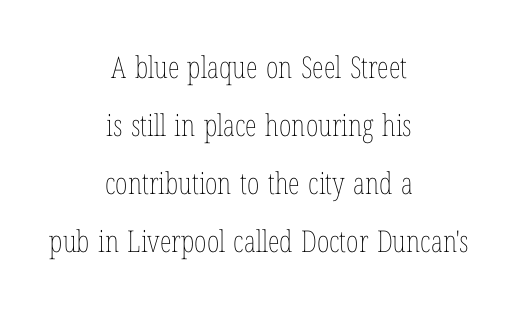
The image shows 30 px thin, condensed type, upright; set centered, loose line spacing (1.93x), normal letter spacing, not underlined; low stroke contrast and a medium x-height.
